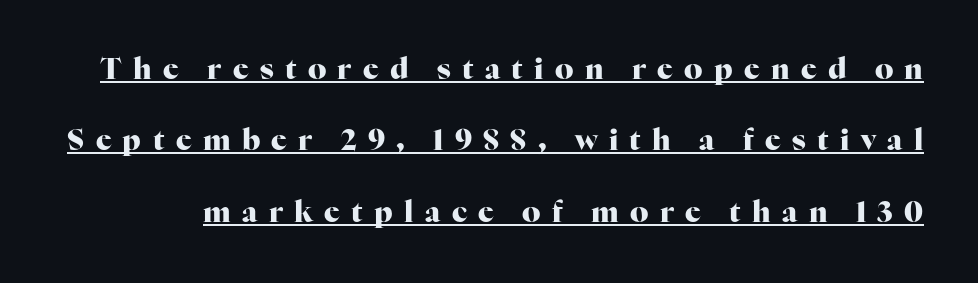
{"serif": "yes", "italic": "no", "bold": "yes", "weight": "heavy", "width": "normal", "stroke_contrast": "high", "x_height": "medium", "monospaced": "no", "underline": "yes", "line_spacing": "loose", "line_spacing_ratio": 2.46, "letter_spacing": "wide", "letter_spacing_em": 0.39, "glyph_px": 29}
